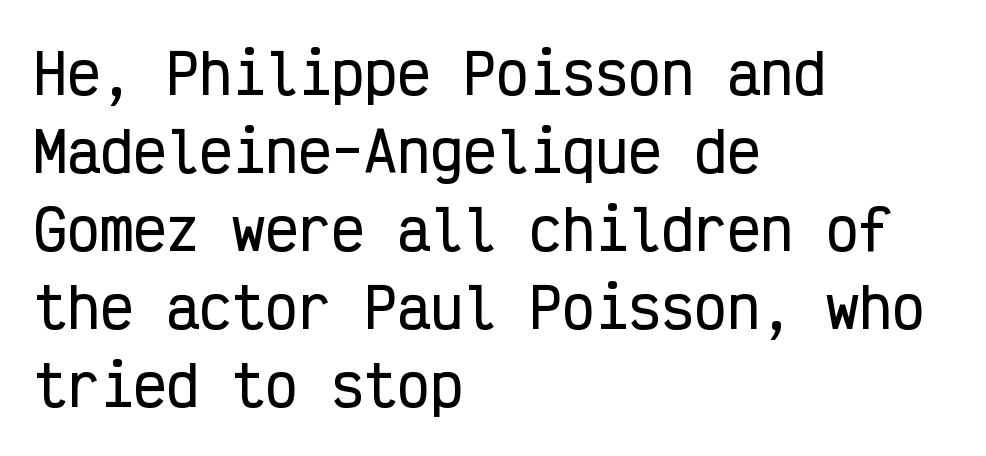
The image shows 55 px condensed sans-serif type, upright, monospaced; set left-aligned, normal line spacing (1.42x), normal letter spacing, not underlined; low stroke contrast and a medium x-height.
